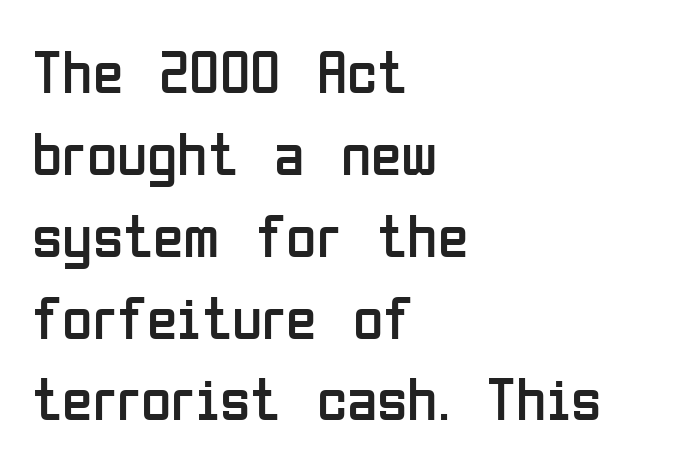
Q: Is the text bold? A: No.
Q: Is the text italic (slanted)? A: No, it is upright.
Q: Is the typeface a serif or a sans-serif typeface? A: Sans-serif.
Q: Is the text underlined? A: No.
Q: How is the paragraph aligned? A: Left-aligned.
Q: Is the spacing between letters normal or unusually wide? A: Normal.
Q: Is the spacing between lines tight, normal or loose? A: Normal.
Q: Width (condensed, normal, or wide)? A: Condensed.
Q: Stroke contrast? A: Low.
Q: x-height? A: Medium.
Q: Monospaced? A: No.
